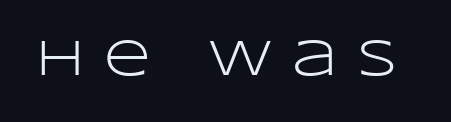
The letters advance in unequal steps, a hallmark of proportional type. A light-to-regular cut is what we see here. Inter-character spacing is expanded well beyond the font's built-in metrics. Quick note: underline off. Note: no serifs on the glyphs. Do the letters lean? They stand straight.
